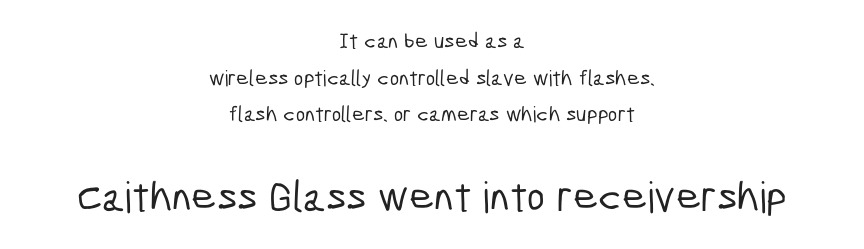
The designer gave the closing block more size than the opening block. The lines are quadded center. How are the letters spaced? Ordinarily, with no added tracking. Font category for this specimen: sans-serif. Note the varied advance widths — an 'i' is clearly narrower than an 'm'.
